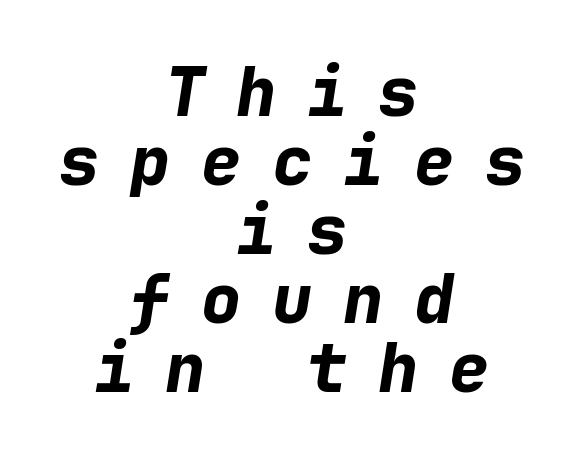
The image shows 67 px bold type, italic (leaning right), monospaced; set centered, tight line spacing (1.03x), unusually wide letter spacing (+0.46 em), not underlined; low stroke contrast and a medium x-height.
